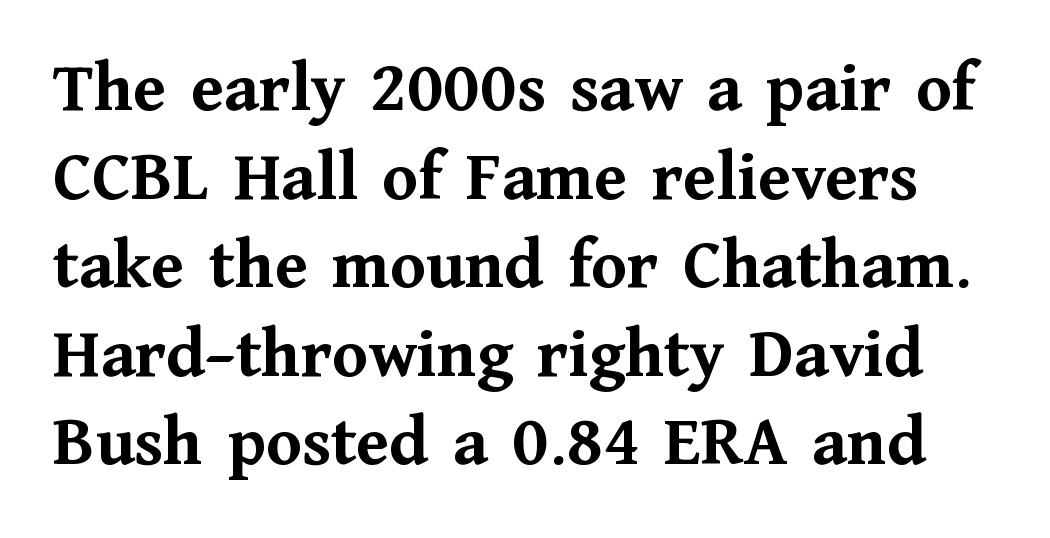
{"serif": "yes", "italic": "no", "bold": "yes", "weight": "semibold", "width": "normal", "stroke_contrast": "medium", "x_height": "medium", "monospaced": "no", "underline": "no", "line_spacing_ratio": 1.23, "letter_spacing": "normal", "letter_spacing_em": 0.0, "glyph_px": 72}
